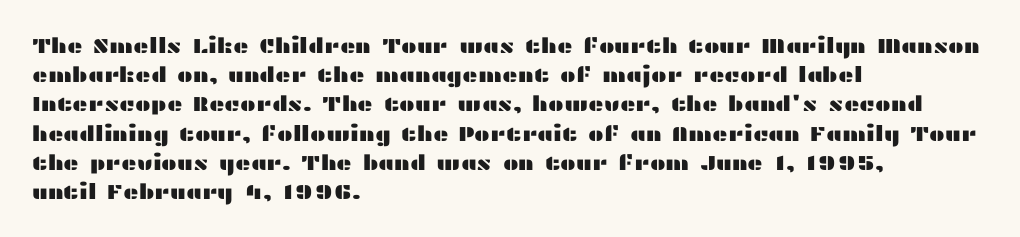
Q: Is the text italic (slanted)? A: No, it is upright.
Q: Is the text underlined? A: No.
Q: How is the paragraph aligned? A: Left-aligned.
Q: Is the spacing between letters normal or unusually wide? A: Normal.
Q: Is the spacing between lines tight, normal or loose? A: Normal.
